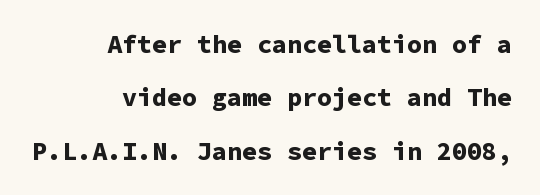
Q: Is the text bold? A: Yes.
Q: Is the text italic (slanted)? A: No, it is upright.
Q: Is the text underlined? A: No.
Q: How is the paragraph aligned? A: Right-aligned.
Q: Is the spacing between letters normal or unusually wide? A: Normal.
Q: Is the spacing between lines tight, normal or loose? A: Loose.
